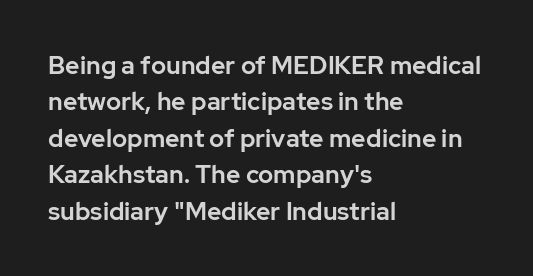
{"italic": "no", "underline": "no", "align": "left", "line_spacing": "normal", "line_spacing_ratio": 1.46, "letter_spacing": "normal", "letter_spacing_em": 0.0, "glyph_px": 25}
